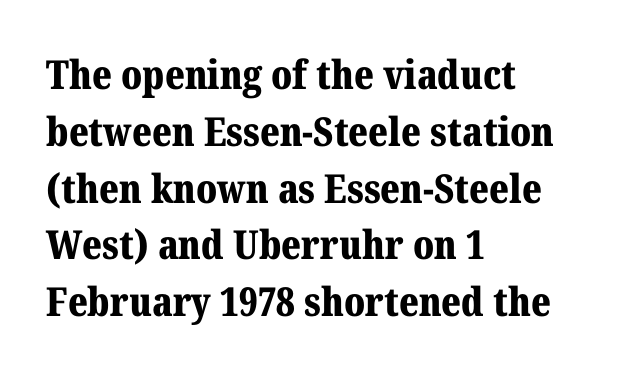
The letters carry serifs — small finishing strokes at the ends of their stems. Typesetter's note: full bold, strokes at maximum text heaviness. Every character sits straight up, as roman type does. Interline gaps are of average width in this sample.
